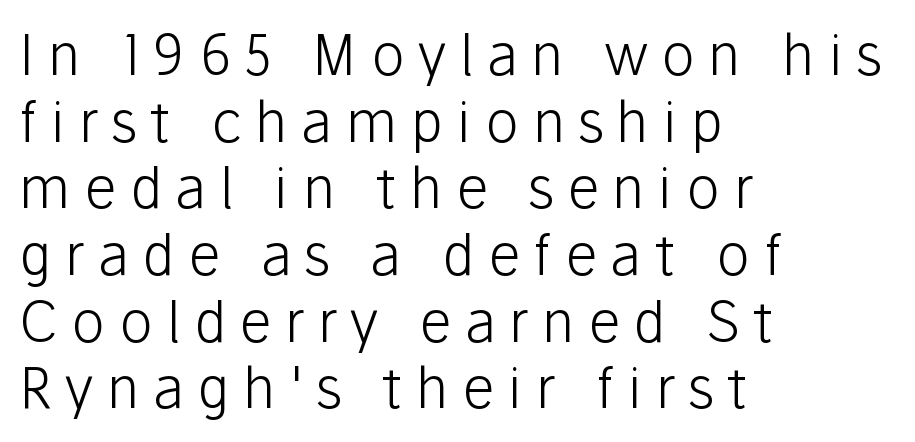
The image shows 56 px light sans-serif type, upright; set left-aligned, line spacing 1.19x, unusually wide letter spacing (+0.24 em), not underlined; low stroke contrast and a medium x-height.
